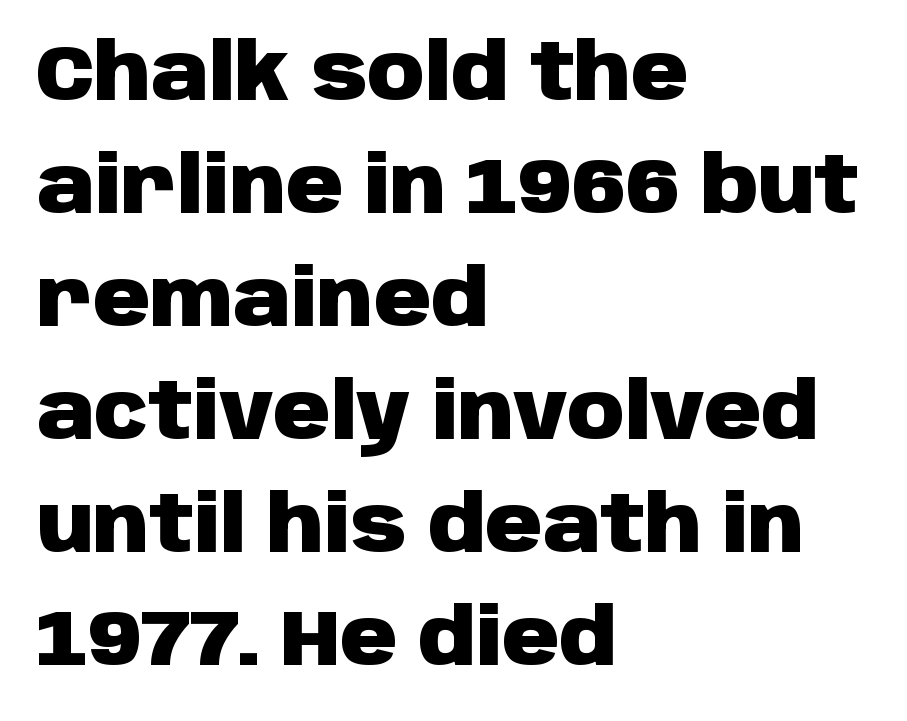
{"serif": "no", "italic": "no", "bold": "yes", "weight": "heavy", "width": "normal", "stroke_contrast": "low", "x_height": "large", "monospaced": "no", "underline": "no", "align": "left", "line_spacing": "normal", "line_spacing_ratio": 1.43, "letter_spacing": "normal", "letter_spacing_em": 0.0, "glyph_px": 79}
